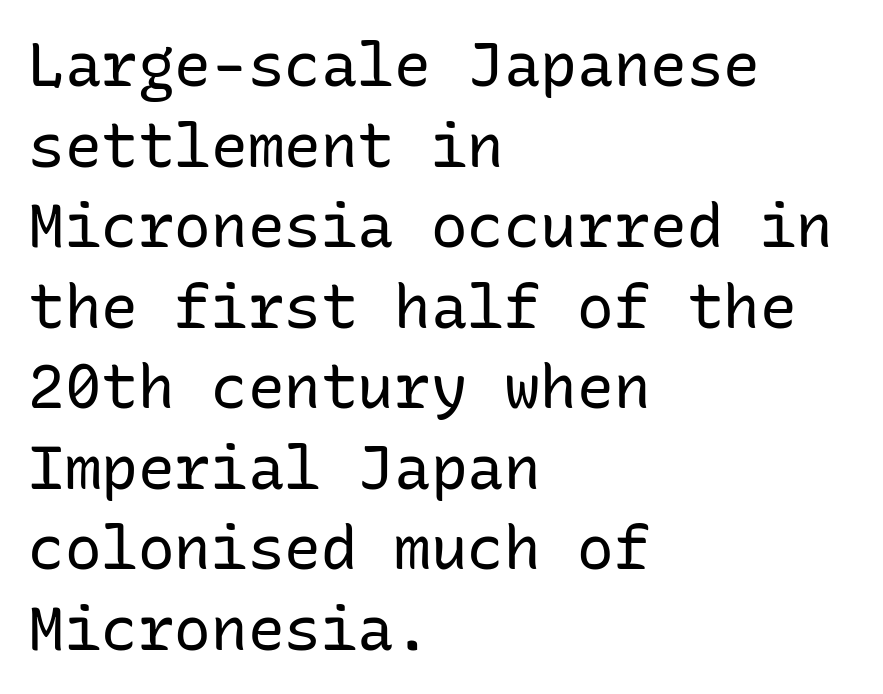
The image shows 61 px regular-weight sans-serif type, upright, monospaced; set left-aligned, normal line spacing (1.32x), normal letter spacing, not underlined; low stroke contrast and a medium x-height.
